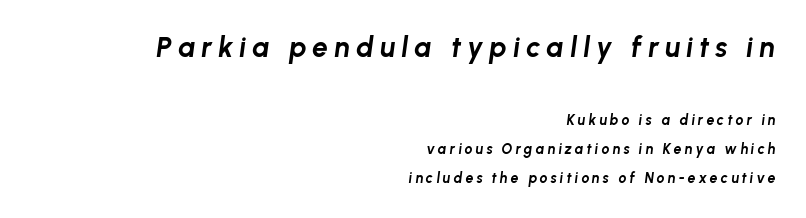
Q: Is the text bold? A: Yes.
Q: Is the text italic (slanted)? A: Yes, it leans right by about 8 degrees.
Q: Is the text underlined? A: No.
Q: How is the paragraph aligned? A: Right-aligned.
Q: Is the spacing between letters normal or unusually wide? A: Unusually wide.
Q: Is the spacing between lines tight, normal or loose? A: Loose.
Q: Which block of text is set in a larger size, the first (top) or the second (bottom)? A: The first (top) one.
Q: Width (condensed, normal, or wide)? A: Normal.
Q: Stroke contrast? A: Low.
Q: x-height? A: Medium.
Q: Monospaced? A: No.
